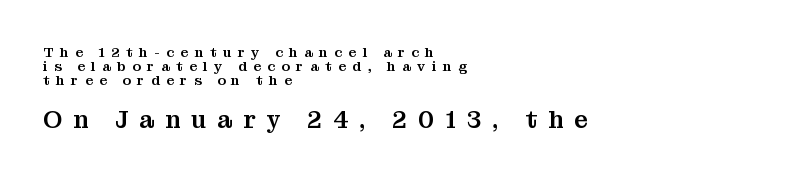
{"italic": "no", "underline": "no", "align": "left", "line_spacing": "tight", "line_spacing_ratio": 1.0, "letter_spacing": "wide", "letter_spacing_em": 0.45, "larger_block": "second", "size_ratio": 1.71, "glyph_px": 24}
